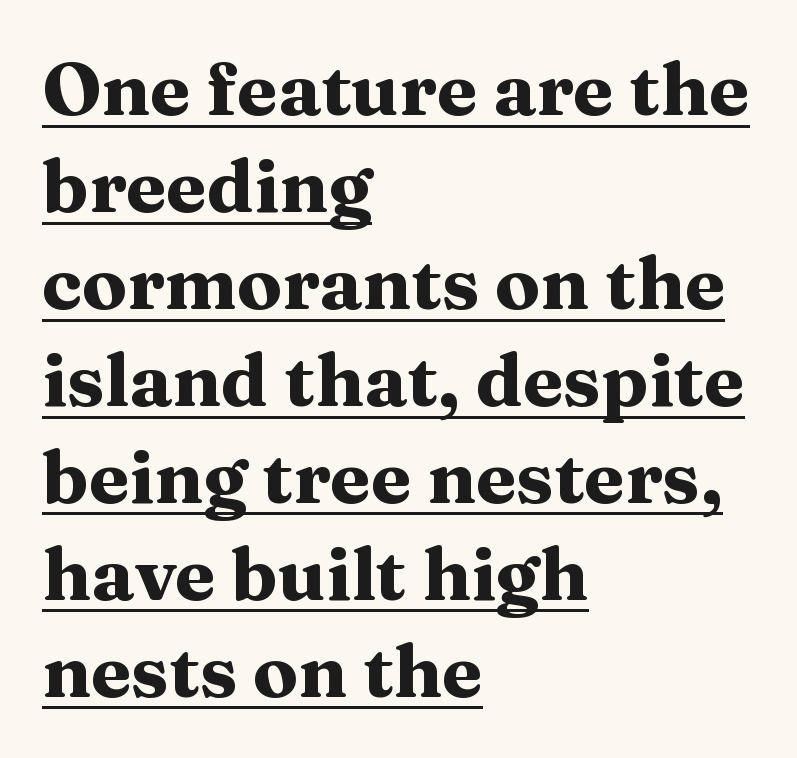
The image shows 74 px heavy, wide serif type, upright; set left-aligned, normal line spacing (1.31x), normal letter spacing, underlined; medium stroke contrast and a medium x-height.
